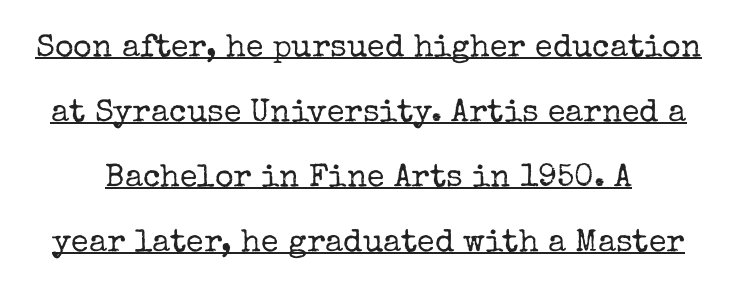
Q: Is the text bold? A: No.
Q: Is the text italic (slanted)? A: No, it is upright.
Q: Is the typeface a serif or a sans-serif typeface? A: Serif.
Q: Is the text underlined? A: Yes.
Q: Is the spacing between letters normal or unusually wide? A: Normal.
Q: Is the spacing between lines tight, normal or loose? A: Loose.
Q: Width (condensed, normal, or wide)? A: Normal.
Q: Stroke contrast? A: Low.
Q: x-height? A: Medium.
Q: Monospaced? A: No.
